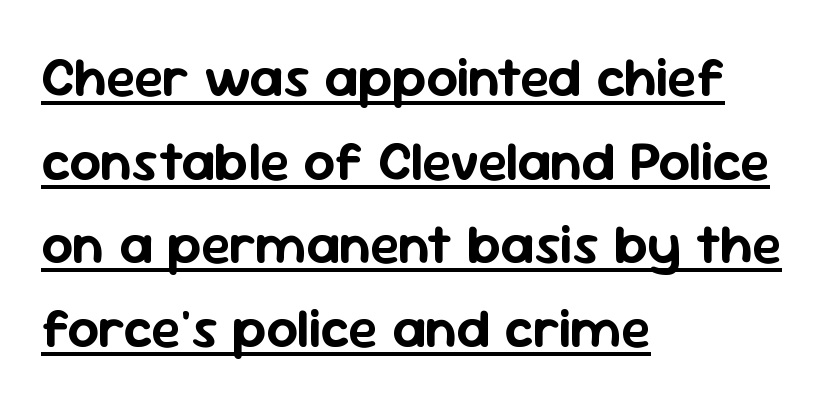
The image shows 55 px sans-serif type, upright; set left-aligned, normal line spacing (1.52x), normal letter spacing, underlined; low stroke contrast and a medium x-height.
